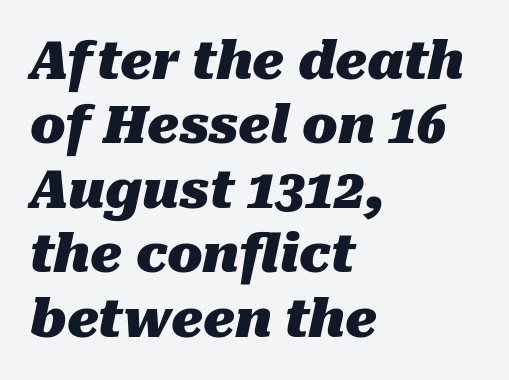
The image shows 52 px heavy type, italic (leaning right); set left-aligned, line spacing 1.24x, normal letter spacing, not underlined; medium stroke contrast and a medium x-height.
